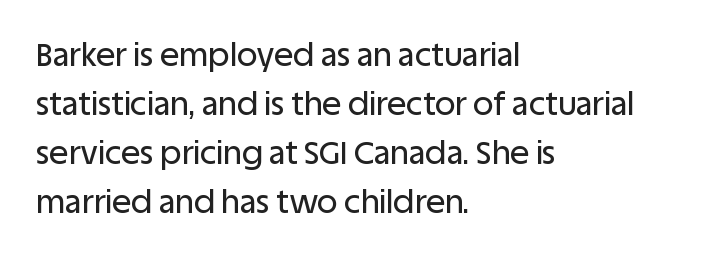
The horizontal fit of the characters is conventional and even. What's the leading like? Ordinary, nothing unusual. The zone under the glyphs is completely vacant. You could not count columns in this text — the font is proportionally spaced. Where is the straight margin? On the left. The text was rendered using a sans face with plain stroke endings.
